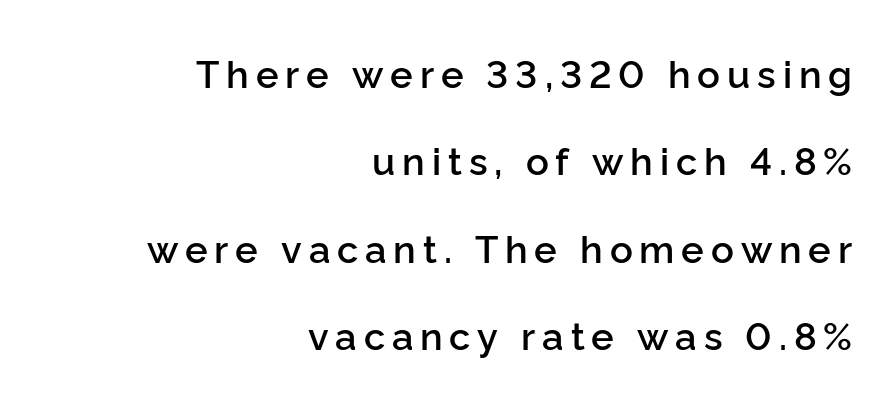
The lettering holds an erect, upright posture throughout. Caption: multi-line text, flush right, ragged left. In terms of leading, this rendering errs on the spacious side. A typesetter would call this proportional, since set widths differ per character. No word sits above an underline.
